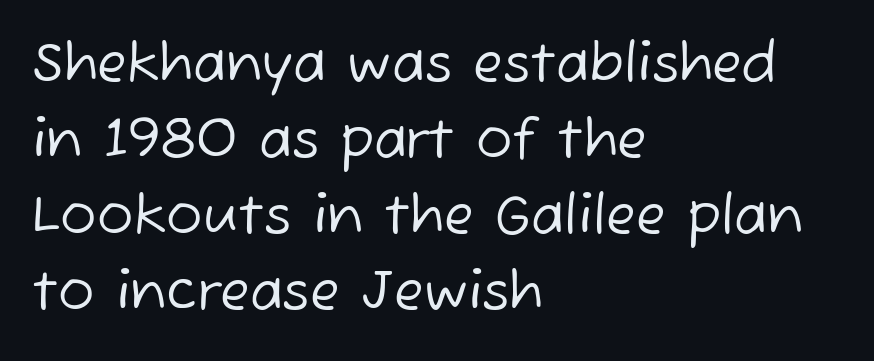
The image shows 54 px regular-weight sans-serif type; set left-aligned, normal line spacing (1.41x), normal letter spacing, not underlined; low stroke contrast and a medium x-height.
